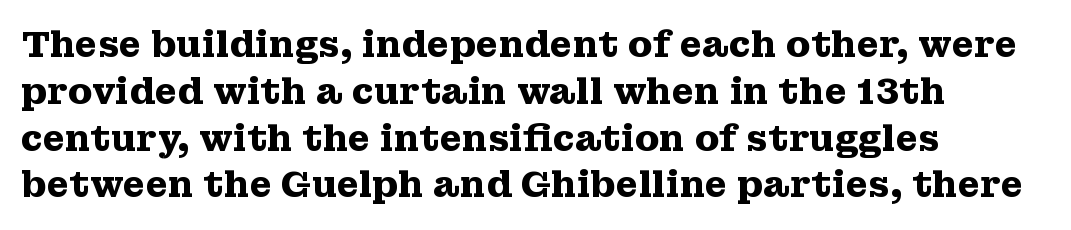
The image shows 36 px heavy, wide serif type, upright; set left-aligned, normal line spacing (1.3x), normal letter spacing, not underlined; medium stroke contrast and a medium x-height.
